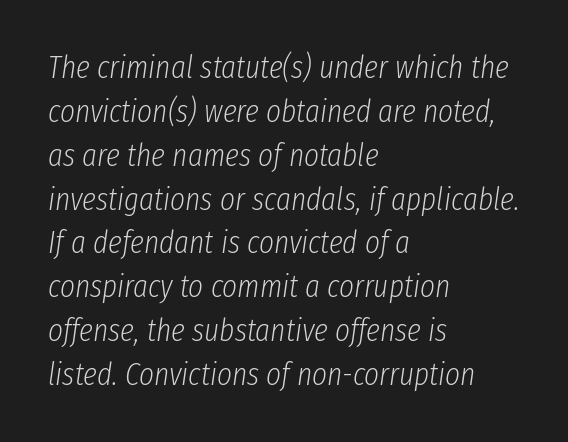
Proportional: the letters do not fall into vertical columns. The space directly below the letters is spotless. The lines sit at an ordinary, default distance from one another. The typesetter chose a ragged-right arrangement here.
